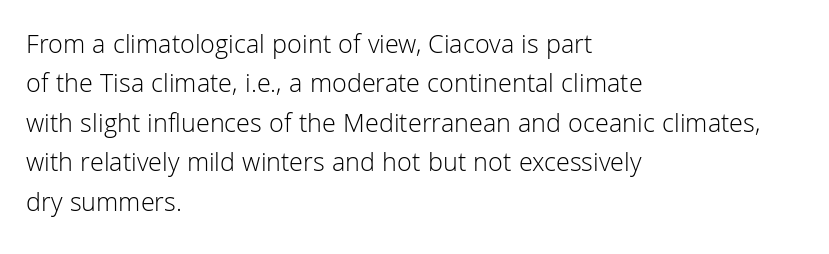
The image shows 27 px text type, upright; set left-aligned, normal line spacing (1.46x), normal letter spacing, not underlined.
